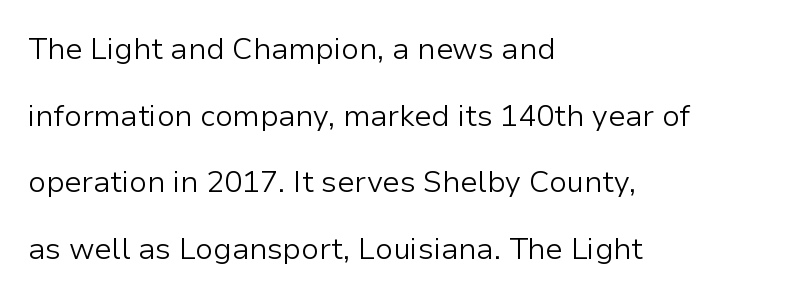
The letters look calm and open, with moderate or lighter stems. Left-aligned paragraph, ragged on the right. Rule under the text: the space is simply empty. Think of a printed novel: that variable character pitch is what you see here. Nothing sits at the stroke ends, so this counts as sans-serif.
